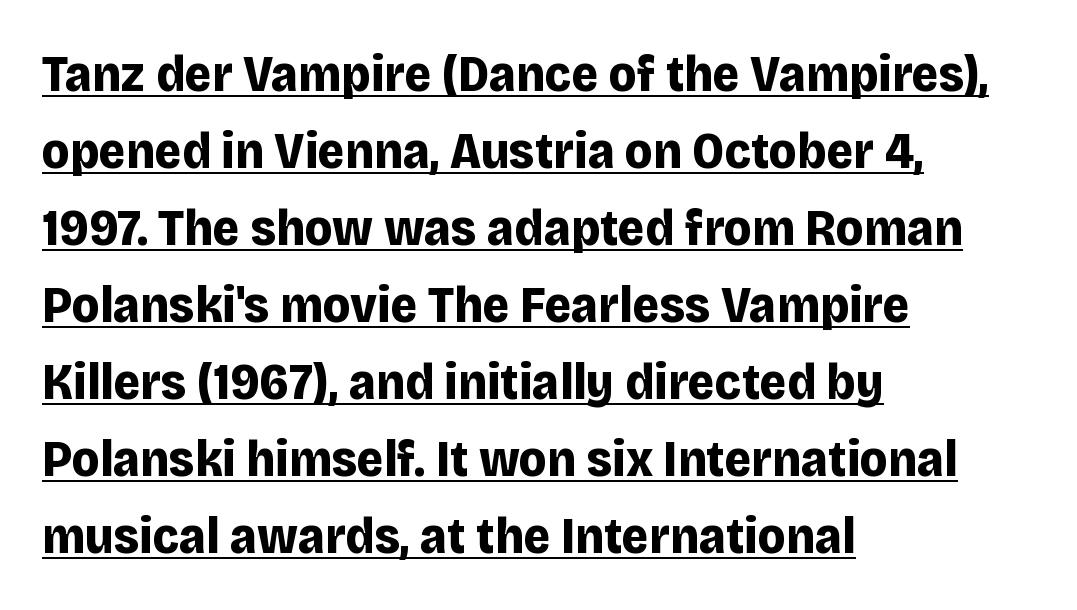
Q: Is the text bold? A: Yes.
Q: Is the text italic (slanted)? A: No, it is upright.
Q: Is the typeface a serif or a sans-serif typeface? A: Sans-serif.
Q: Is the text underlined? A: Yes.
Q: How is the paragraph aligned? A: Left-aligned.
Q: Is the spacing between letters normal or unusually wide? A: Normal.
Q: Is the spacing between lines tight, normal or loose? A: Normal.
Q: Width (condensed, normal, or wide)? A: Normal.
Q: Stroke contrast? A: Low.
Q: x-height? A: Large.
Q: Monospaced? A: No.
